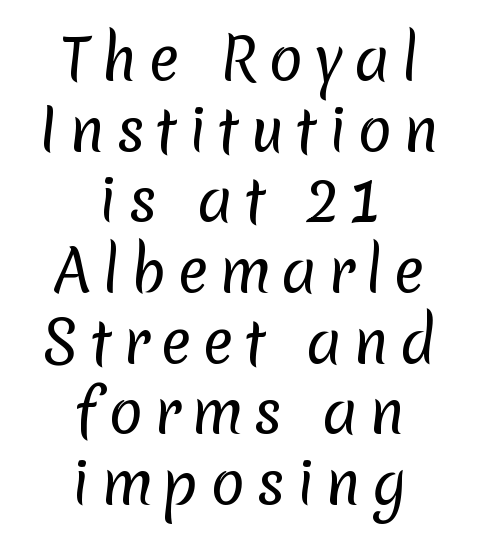
{"serif": "no", "bold": "no", "weight": "regular", "width": "normal", "stroke_contrast": "low", "x_height": "medium", "monospaced": "no", "underline": "no", "align": "center", "line_spacing_ratio": 1.24, "glyph_px": 57}
